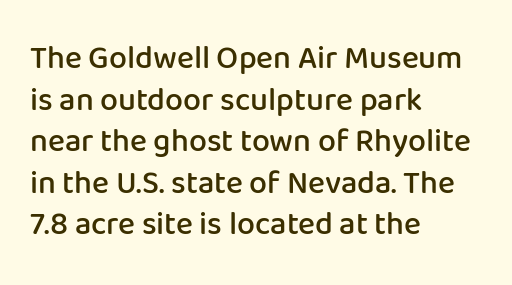
Each letter keeps its own natural width here, so spacing adapts to shape. The block of text has a typical density, with ordinary space between rows. Inter-character spacing is left at the font's built-in metrics. Emphasis by weight is partial: semibold. You can tell from the bare stems that sans-serif type was used. Is there any slant? The stems are plumb.
